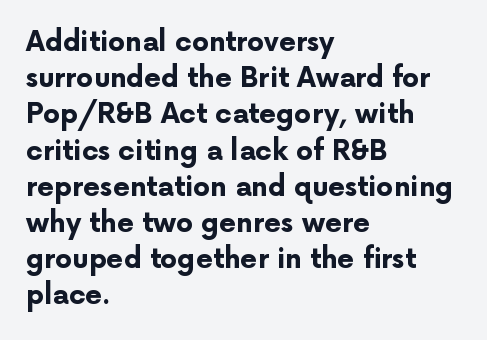
{"italic": "no", "bold": "yes", "underline": "no", "align": "left", "line_spacing": "normal", "line_spacing_ratio": 1.34, "letter_spacing": "normal", "letter_spacing_em": 0.0, "glyph_px": 27}
